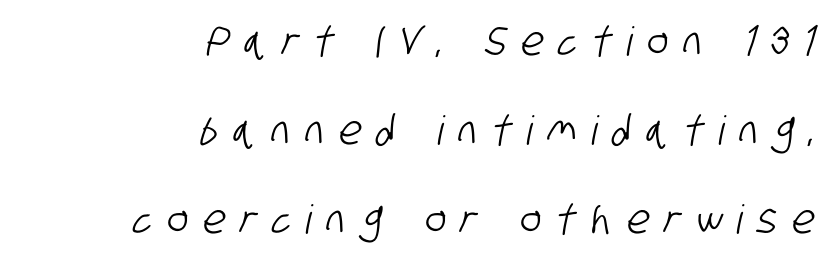
The gap between lines stays unmarked. The letters advance in unequal steps, a hallmark of proportional type. The compositor pushed each line to the right boundary. Substantial extra tracking has been applied to these lines. Widely set lines give the paragraph a tall, airy silhouette. The letters carry no serifs — their stems end cleanly without finishing strokes.
